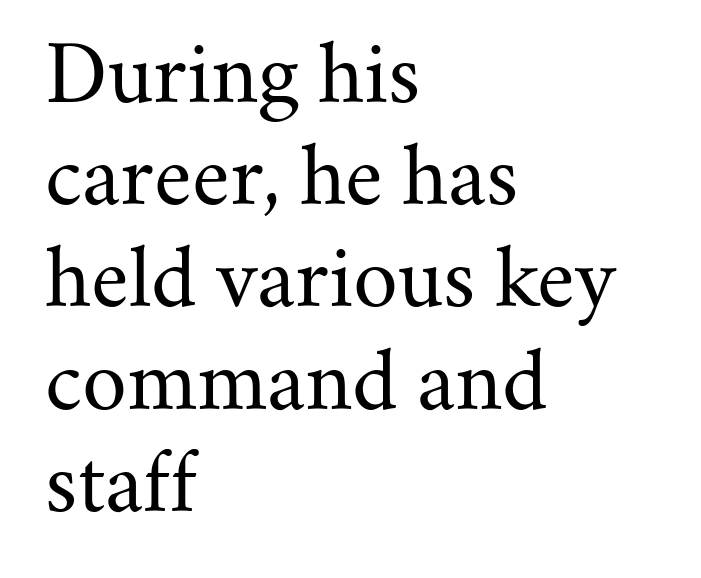
Type style note: has serifs. The horizontal fit of the characters is conventional and even. Weight class: somewhere from thin through regular. Typeset ragged right — the left edge is the straight one. These lines are rendered in a variable-pitch font.
